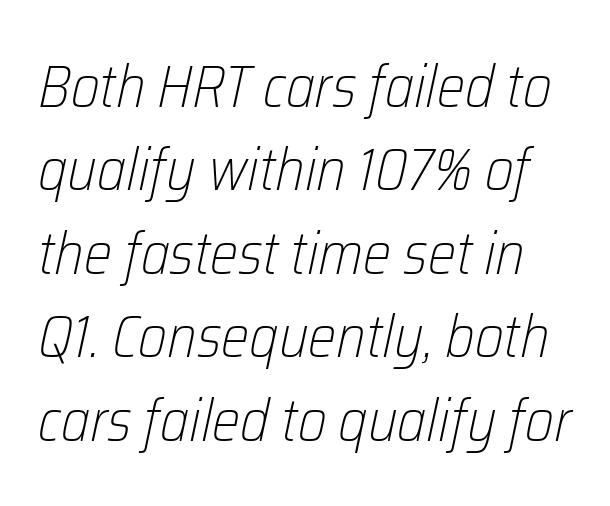
Q: Is the text bold? A: No.
Q: Is the text italic (slanted)? A: Yes, it leans right by about 12 degrees.
Q: Is the text underlined? A: No.
Q: Is the spacing between letters normal or unusually wide? A: Normal.
Q: Is the spacing between lines tight, normal or loose? A: Normal.
Q: Width (condensed, normal, or wide)? A: Condensed.
Q: Stroke contrast? A: Low.
Q: x-height? A: Medium.
Q: Monospaced? A: No.
